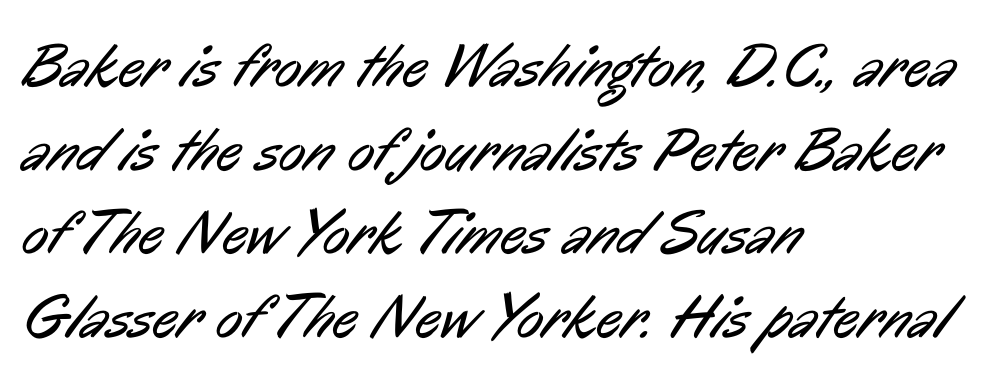
The image shows 62 px regular-weight, condensed sans-serif type; set left-aligned, normal line spacing (1.35x), normal letter spacing, not underlined; low stroke contrast and a medium x-height.
